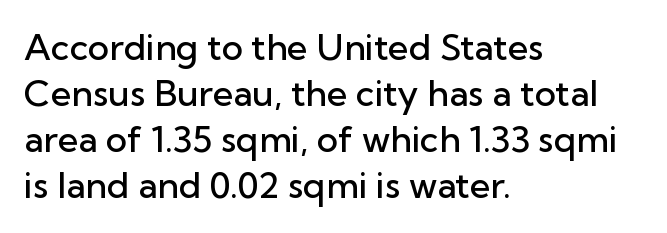
Notice how descenders clear the ascenders below comfortably — that's standard leading. Designer's note — italics off, roman on. Firm but not heavy-handed strokes: this text is semibold. Decoration check: the copy has no underline. Characters follow at the spacing the type designer built in.
